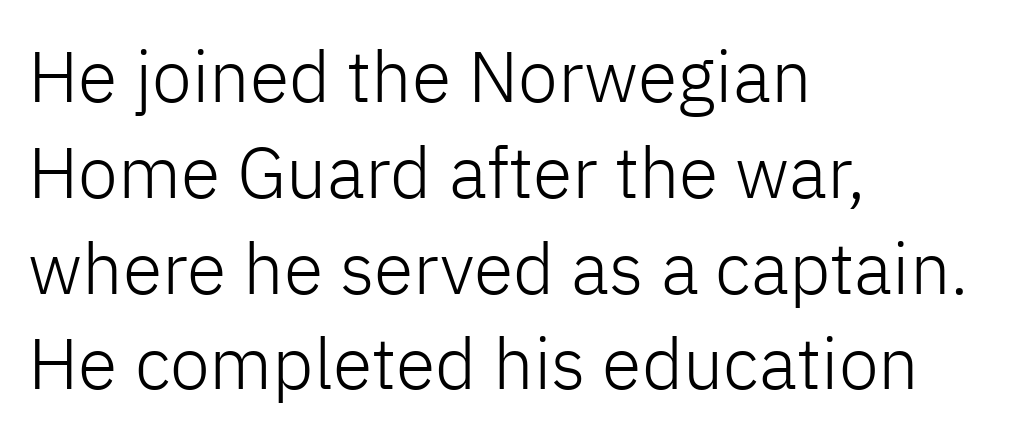
Observe the absence of serifs on each vertical stroke in this sample. The lettering stays uniformly vertical, giving the passage a roman look. Nobody drew a line under any word here. Whoever set this chose a conventional vertical rhythm. Does the copy run flush right? No — it runs flush left. Think standard paragraph weight, or any step lighter than that.
